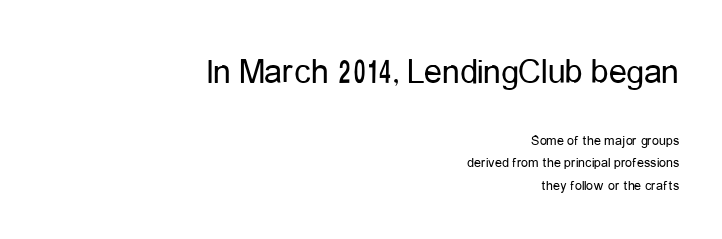
Q: Is the text bold? A: No.
Q: Is the text italic (slanted)? A: No, it is upright.
Q: Is the typeface a serif or a sans-serif typeface? A: Sans-serif.
Q: Is the text underlined? A: No.
Q: How is the paragraph aligned? A: Right-aligned.
Q: Is the spacing between letters normal or unusually wide? A: Normal.
Q: Is the spacing between lines tight, normal or loose? A: Normal.
Q: Which block of text is set in a larger size, the first (top) or the second (bottom)? A: The first (top) one.
Q: Width (condensed, normal, or wide)? A: Condensed.
Q: Stroke contrast? A: Low.
Q: x-height? A: Medium.
Q: Monospaced? A: No.
